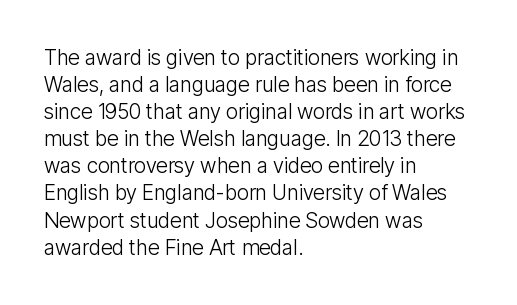
Q: Is the text bold? A: No.
Q: Is the text italic (slanted)? A: No, it is upright.
Q: Is the text underlined? A: No.
Q: How is the paragraph aligned? A: Left-aligned.
Q: Is the spacing between letters normal or unusually wide? A: Normal.
Q: Is the spacing between lines tight, normal or loose? A: Normal.
